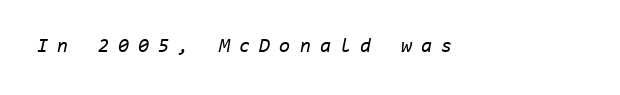
The zone under the glyphs is completely vacant. The font is comparable to plain body text, perhaps lighter. The type is letterspaced generously, with wide tracking. Italic? Definitely — the glyphs are oblique.
